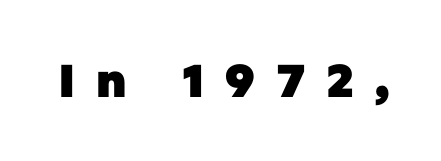
Q: Is the text bold? A: Yes.
Q: Is the text italic (slanted)? A: No, it is upright.
Q: Is the typeface a serif or a sans-serif typeface? A: Sans-serif.
Q: Is the text underlined? A: No.
Q: Is the spacing between letters normal or unusually wide? A: Unusually wide.
Q: Width (condensed, normal, or wide)? A: Normal.
Q: Stroke contrast? A: Low.
Q: x-height? A: Large.
Q: Monospaced? A: No.
